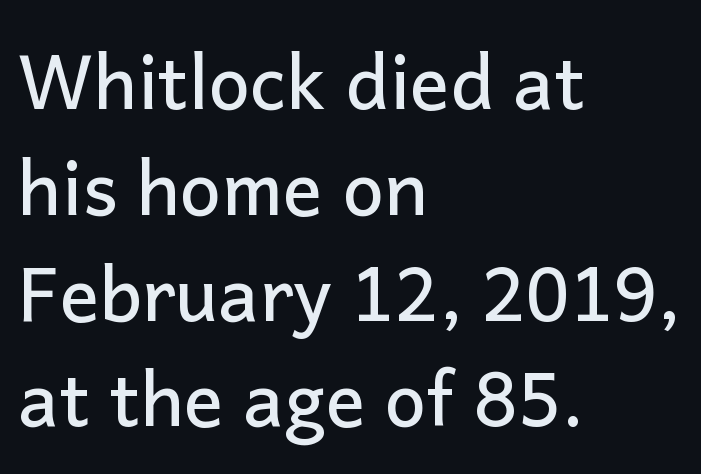
Between one letter and the next there's only the usual sliver of space. Every character sits straight up, as roman type does. All the whitespace from short lines collects on the right. Underline: absent. One glance says typical: line gaps are just what's usual. Unlike a traditional serif, this face leaves its strokes unadorned.
